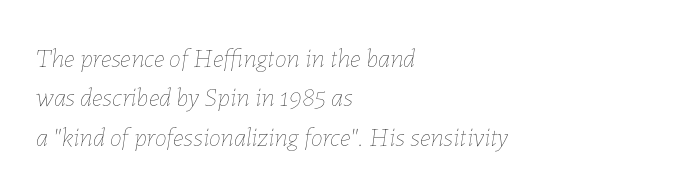
Q: Is the text bold? A: No.
Q: Is the text italic (slanted)? A: Yes, it leans right by about 7 degrees.
Q: Is the text underlined? A: No.
Q: How is the paragraph aligned? A: Left-aligned.
Q: Is the spacing between letters normal or unusually wide? A: Normal.
Q: Is the spacing between lines tight, normal or loose? A: Normal.
